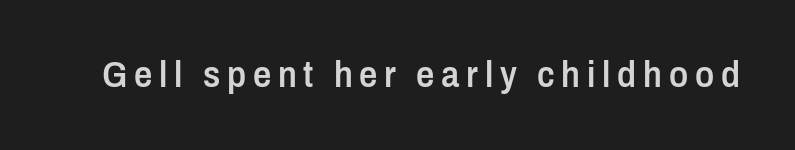
The image shows 36 px semibold, condensed sans-serif type, upright; set not underlined; low stroke contrast and a medium x-height.
